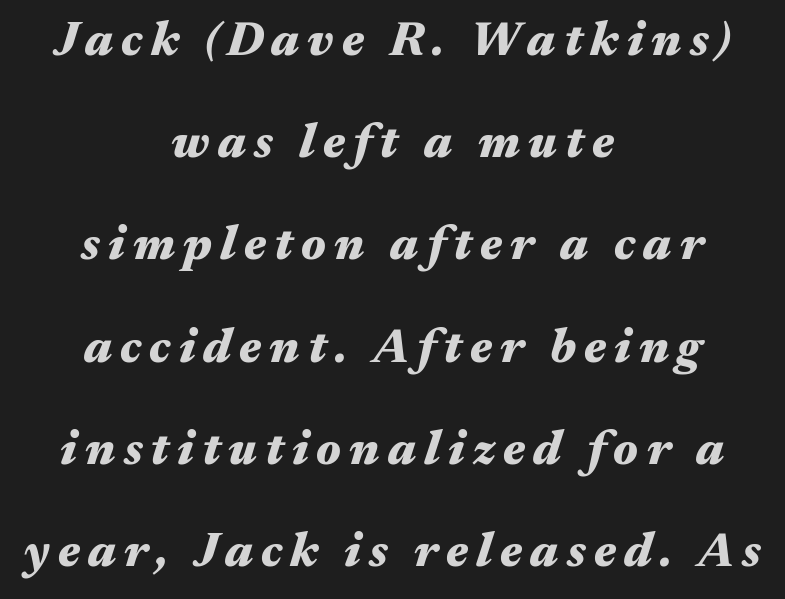
Q: Is the text bold? A: Yes.
Q: Is the text italic (slanted)? A: Yes, it leans right by about 17 degrees.
Q: Is the text underlined? A: No.
Q: How is the paragraph aligned? A: Centered.
Q: Is the spacing between lines tight, normal or loose? A: Loose.
Q: Width (condensed, normal, or wide)? A: Wide.
Q: Stroke contrast? A: Medium.
Q: x-height? A: Medium.
Q: Monospaced? A: No.
